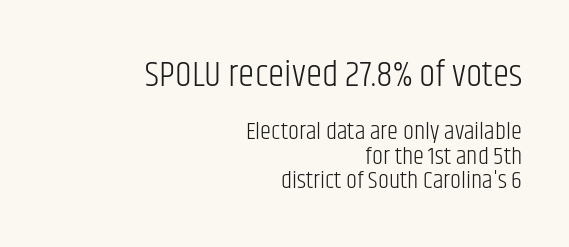
The image shows 37 px light, condensed sans-serif type, upright; set right-aligned, tight line spacing (0.97x), normal letter spacing, not underlined; the first (top) block is 1.48x larger; low stroke contrast and a large x-height.
